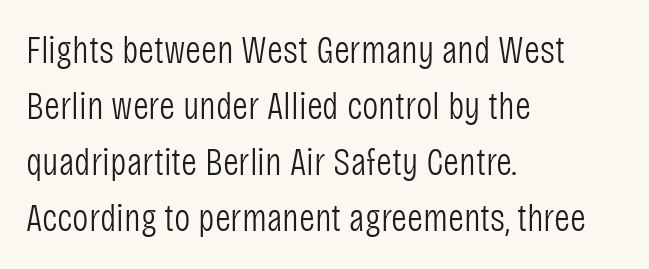
Varying glyph widths throughout — classic text-font behaviour. Every row of glyphs begins at an identical x-position on the left. Regarding serifs, this sample does without them. Caption: face not bold, strokes unweighted.
